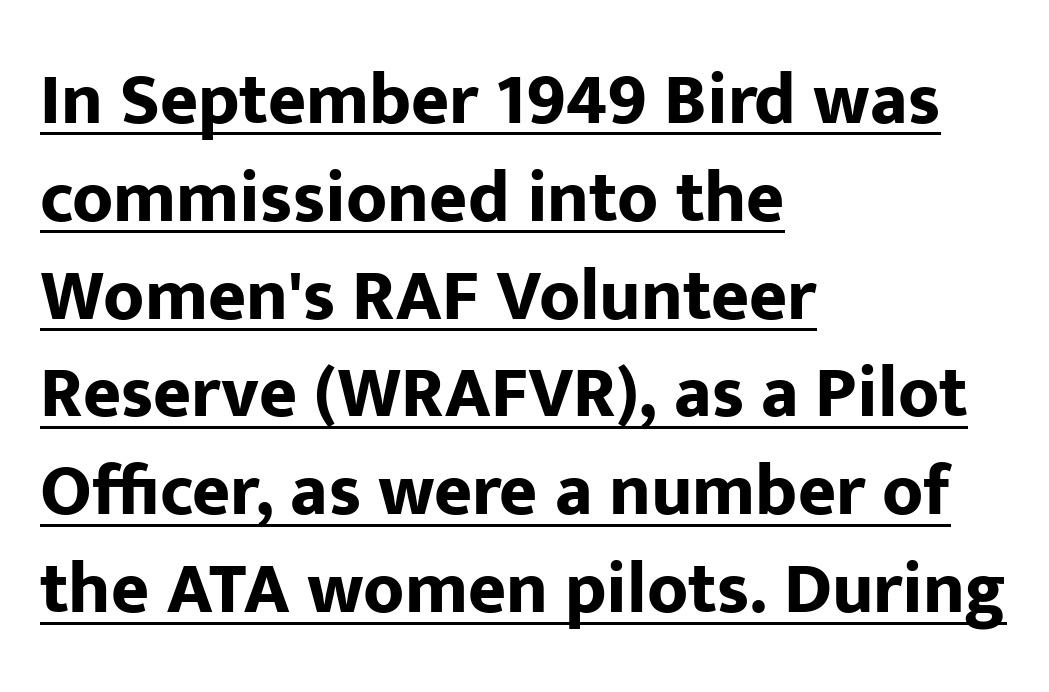
The image shows 73 px bold sans-serif type, upright; set left-aligned, normal line spacing (1.34x), normal letter spacing, underlined; low stroke contrast and a medium x-height.
